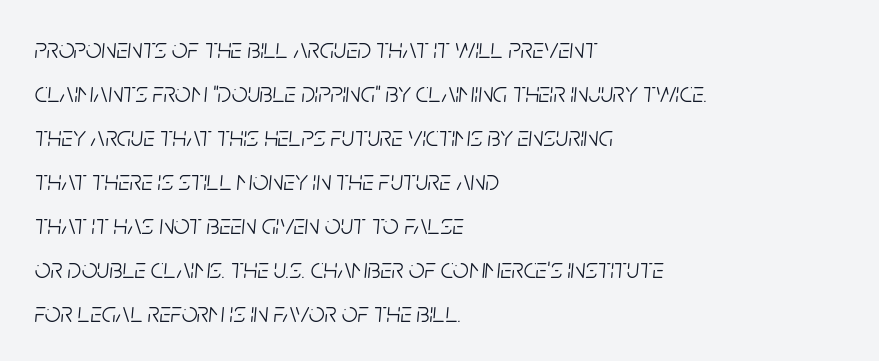
Q: Is the text bold? A: No.
Q: Is the text italic (slanted)? A: Yes, it leans right by about 5 degrees.
Q: Is the text underlined? A: No.
Q: How is the paragraph aligned? A: Left-aligned.
Q: Is the spacing between letters normal or unusually wide? A: Normal.
Q: Is the spacing between lines tight, normal or loose? A: Normal.
Q: Width (condensed, normal, or wide)? A: Condensed.
Q: Stroke contrast? A: Low.
Q: x-height? A: Large.
Q: Monospaced? A: No.
